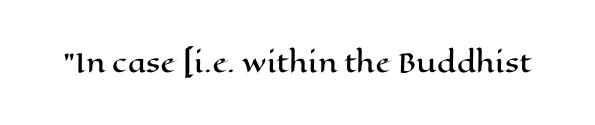
Is there any slant? The stems are plumb. Descenders are the only things crossing below the line. The line texture is even and compact thanks to regular tracking.
